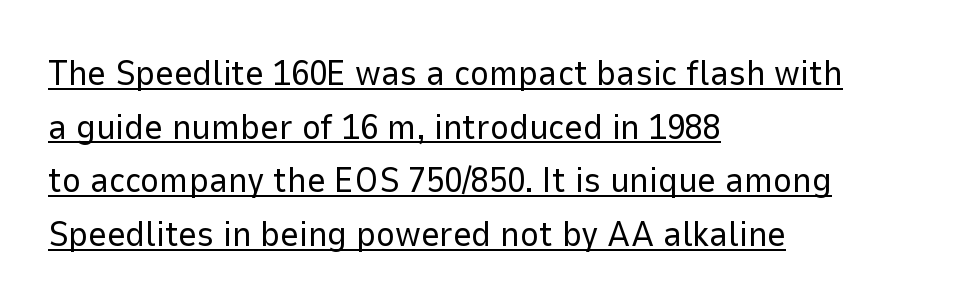
Look at the bottom of the vertical strokes: they stop flat, with no serifs. Every word sits above its own underline. Ascenders rise straight up at ninety degrees. Do the characters align in a grid? No, the font is proportional. Compared with typical paragraphs, the rows here are spaced about the same.
